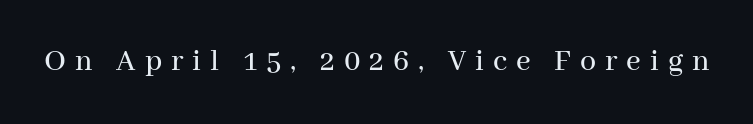
The glyphs are unaccompanied by any horizontal stroke below them. The typography opts for an upright posture over an oblique one. These lines are rendered in a variable-pitch font. Observe the wide spacing: letters keep a clear distance from each other. I'd call this a serif setting — the letters wear small feet.
